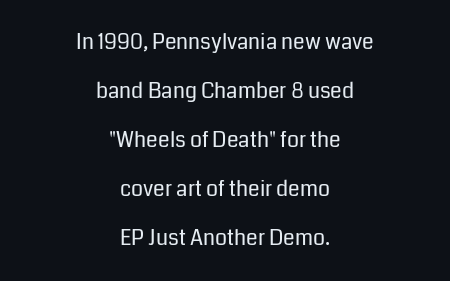
Q: Is the text bold? A: No.
Q: Is the text italic (slanted)? A: No, it is upright.
Q: Is the text underlined? A: No.
Q: How is the paragraph aligned? A: Centered.
Q: Is the spacing between letters normal or unusually wide? A: Normal.
Q: Is the spacing between lines tight, normal or loose? A: Loose.
